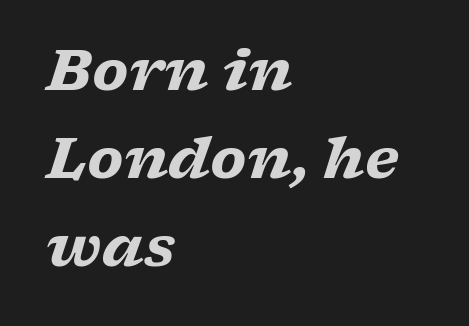
The image shows 57 px heavy, wide serif type, italic (leaning right); set left-aligned, normal line spacing (1.54x), normal letter spacing, not underlined; low stroke contrast and a medium x-height.
